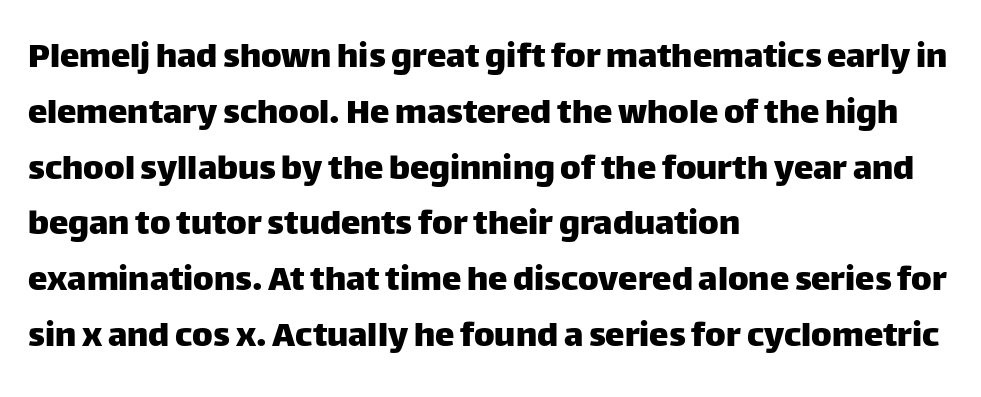
Reading down the block, your eye returns to a fixed left position each line. Spacing verdict: proportional, widths tailored to each character. When letters stand straight like this, we call the style roman or upright. A typesetter would label this face a sans.
